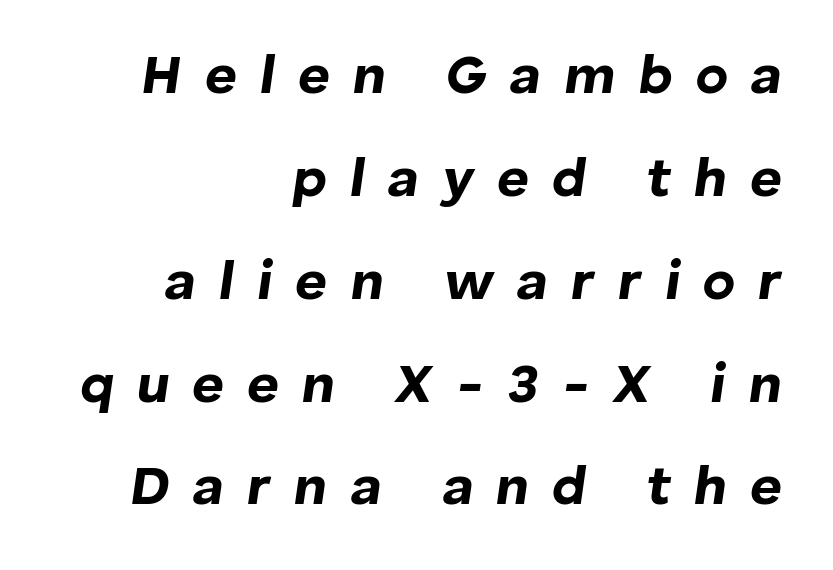
The image shows 55 px bold type, italic (leaning right); set right-aligned, line spacing 1.87x, unusually wide letter spacing (+0.42 em), not underlined; low stroke contrast and a medium x-height.
